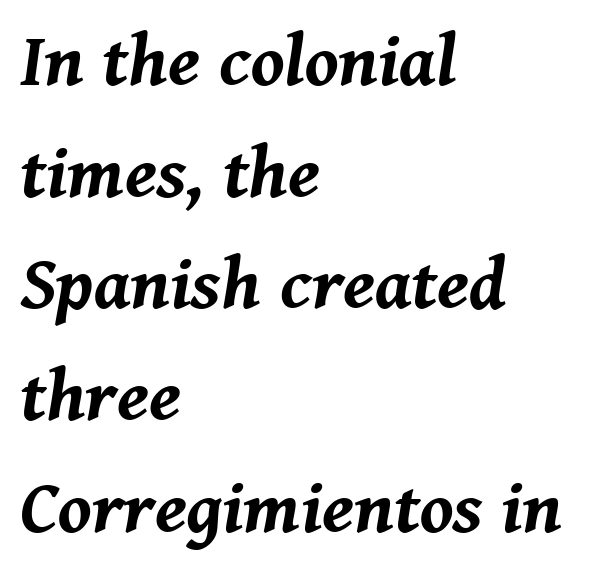
Q: Is the text bold? A: Yes.
Q: Is the text italic (slanted)? A: Yes, it leans right by about 8 degrees.
Q: Is the text underlined? A: No.
Q: How is the paragraph aligned? A: Left-aligned.
Q: Is the spacing between letters normal or unusually wide? A: Normal.
Q: Is the spacing between lines tight, normal or loose? A: Normal.
Q: Width (condensed, normal, or wide)? A: Normal.
Q: Stroke contrast? A: Medium.
Q: x-height? A: Medium.
Q: Monospaced? A: No.
